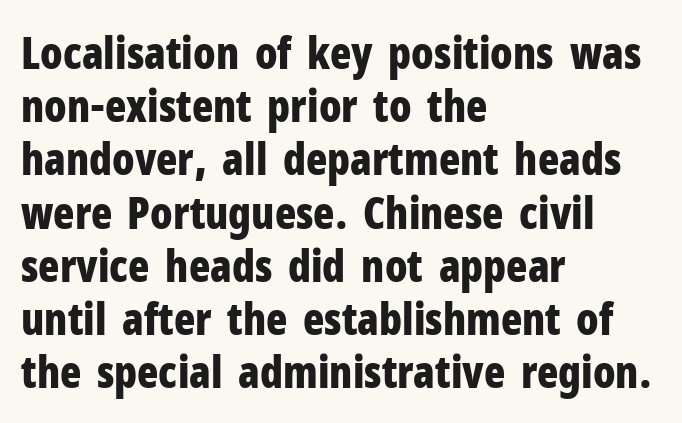
Typographic density is high because the face is bold. In terms of letterform style, serifs are entirely absent. You could not count columns in this text — the font is proportionally spaced. This sample uses an upright cut, with every glyph sitting square on the baseline. Teacher's note: observe the even left margin — that is flush-left alignment. Short note: letters normally spaced.
